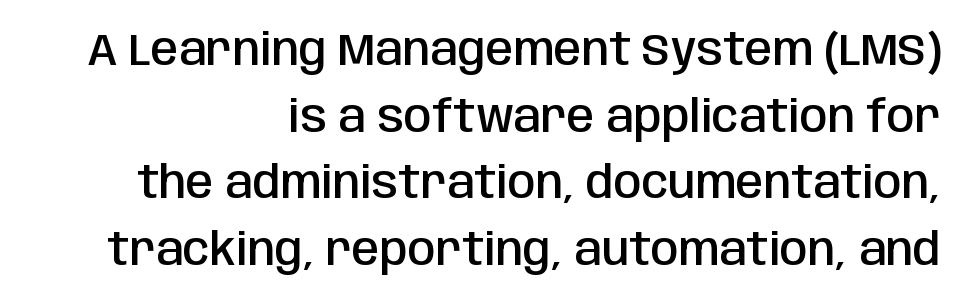
The image shows 45 px semibold, condensed sans-serif type, upright; set right-aligned, normal line spacing (1.48x), normal letter spacing, not underlined; low stroke contrast and a large x-height.
